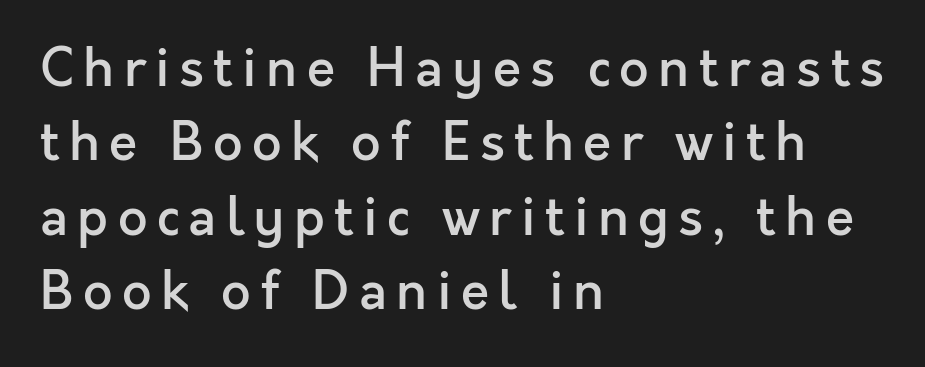
Q: Is the text bold? A: Semi-bold.
Q: Is the text italic (slanted)? A: No, it is upright.
Q: Is the typeface a serif or a sans-serif typeface? A: Sans-serif.
Q: Is the text underlined? A: No.
Q: How is the paragraph aligned? A: Left-aligned.
Q: Is the spacing between lines tight, normal or loose? A: Normal.
Q: Width (condensed, normal, or wide)? A: Normal.
Q: x-height? A: Medium.
Q: Monospaced? A: No.
